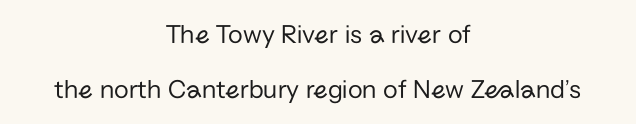
The image shows 27 px text type, upright; set centered, loose line spacing (2.04x), normal letter spacing, not underlined.
